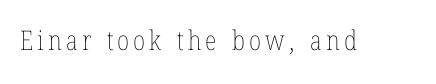
The image shows 27 px text type, upright; set not underlined.
